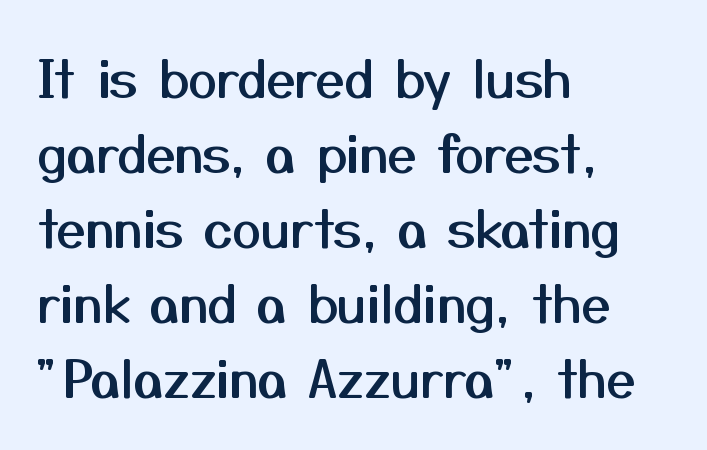
A typesetter would call this proportional, since set widths differ per character. Type without underlining. Teacher's note: observe the even left margin — that is flush-left alignment. A typesetter would mark this as roman, not italic. Observe the ordinary spacing: letters are neighbours, not strangers. This rendering employs a face without finishing strokes, i.e., a sans-serif.
